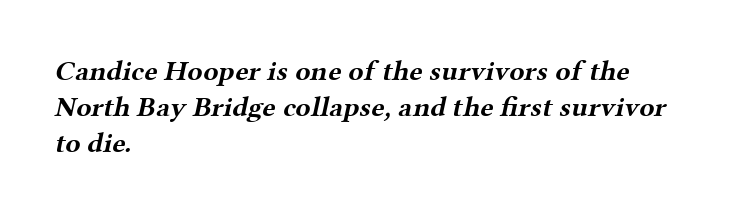
The image shows 28 px bold, wide serif type; set left-aligned, normal line spacing (1.29x), normal letter spacing, not underlined; medium stroke contrast and a medium x-height.
